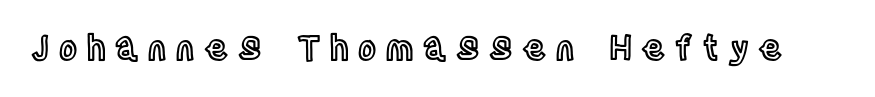
The rendering uses natural spacing where letterforms have individual widths. The baseline area is clear. Quick note: not italic, upright. Letter spacing: wide.
